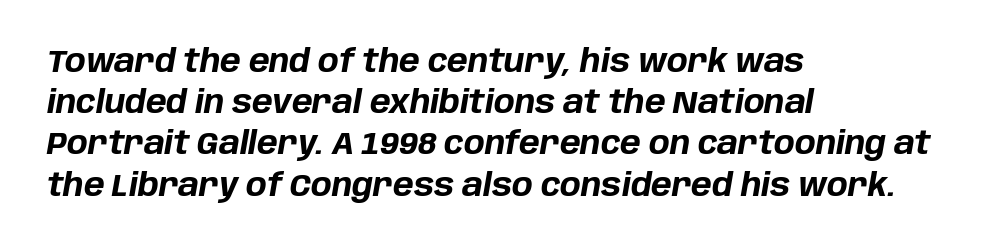
Q: Is the text bold? A: Yes.
Q: Is the text italic (slanted)? A: Yes, it leans right by about 10 degrees.
Q: Is the text underlined? A: No.
Q: How is the paragraph aligned? A: Left-aligned.
Q: Is the spacing between letters normal or unusually wide? A: Normal.
Q: Is the spacing between lines tight, normal or loose? A: Normal.
Q: Width (condensed, normal, or wide)? A: Normal.
Q: Stroke contrast? A: Low.
Q: x-height? A: Large.
Q: Monospaced? A: No.
